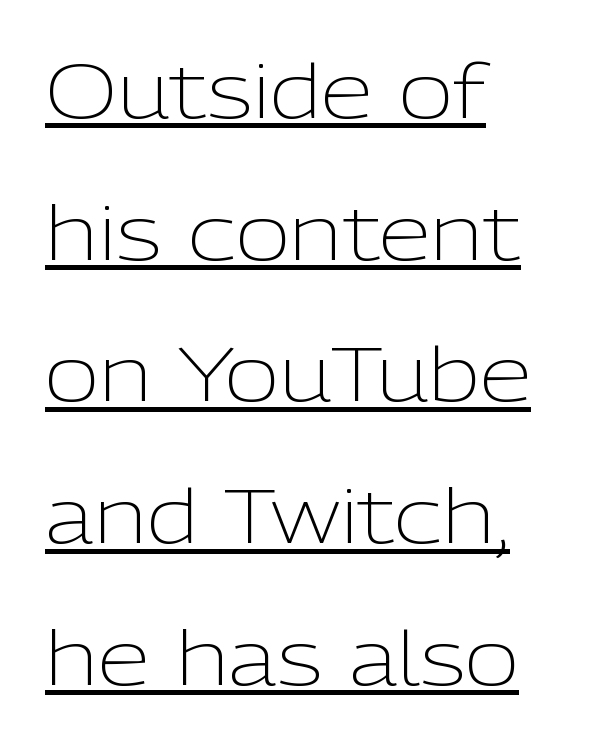
{"serif": "no", "italic": "no", "bold": "no", "weight": "light", "width": "normal", "stroke_contrast": "low", "x_height": "medium", "monospaced": "no", "underline": "yes", "align": "left", "line_spacing_ratio": 1.89, "letter_spacing": "normal", "letter_spacing_em": 0.0, "glyph_px": 75}
